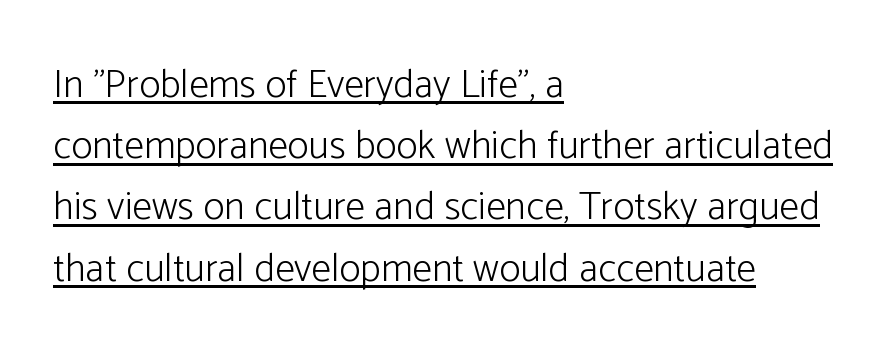
The image shows 40 px light sans-serif type, upright; set left-aligned, normal line spacing (1.53x), normal letter spacing, underlined; low stroke contrast and a medium x-height.
